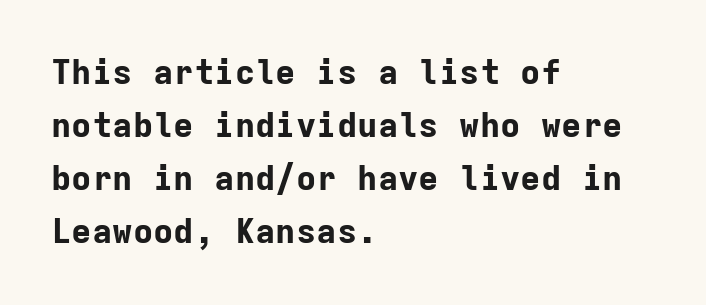
Q: Is the text bold? A: Yes.
Q: Is the text italic (slanted)? A: No, it is upright.
Q: Is the typeface a serif or a sans-serif typeface? A: Sans-serif.
Q: Is the text underlined? A: No.
Q: How is the paragraph aligned? A: Left-aligned.
Q: Is the spacing between letters normal or unusually wide? A: Normal.
Q: Is the spacing between lines tight, normal or loose? A: Normal.
Q: Width (condensed, normal, or wide)? A: Normal.
Q: Stroke contrast? A: Low.
Q: x-height? A: Medium.
Q: Monospaced? A: Yes.
